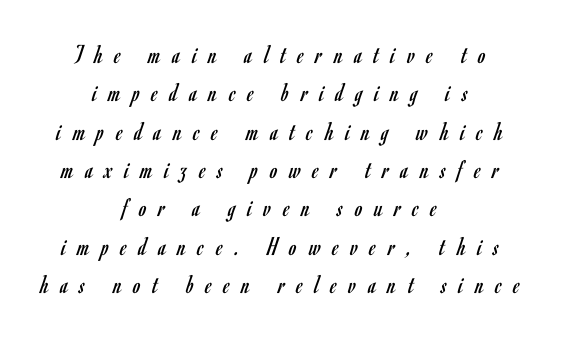
The paragraph has two soft edges and a firm central axis. How would I describe the line gaps? Plain and ordinary. Weight: not bold — regular or lighter. The specimen omits any rule beneath the text block's lines. In terms of letterspacing, this is a distinctly airy, spread setting.
